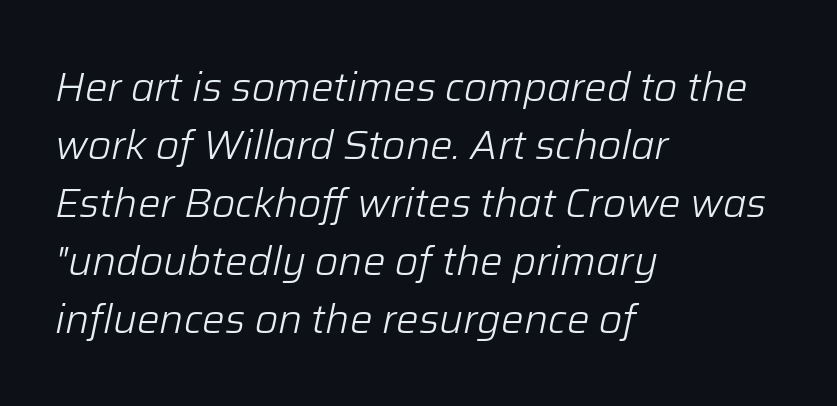
You could not count columns in this text — the font is proportionally spaced. This rendering uses left alignment, leaving the right contour irregular. This rendering features lettering with no underline. Slanted lettering throughout.
